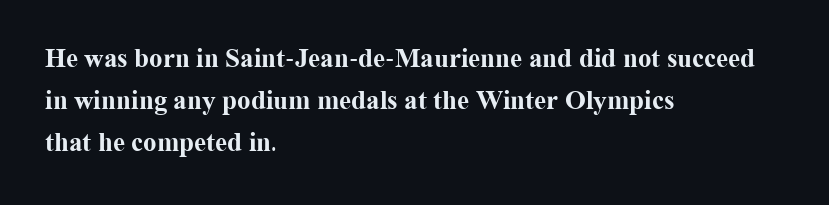
The face used here has the dense, thick strokes of a bold. Students, observe: this is what conventionally led text looks like. Notice how the stems are strictly vertical — no italics here. The setting favours the left margin, as ordinary paragraphs usually do.
